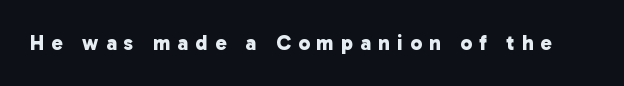
{"bold": "yes", "underline": "no", "letter_spacing": "wide", "letter_spacing_em": 0.34, "glyph_px": 21}
